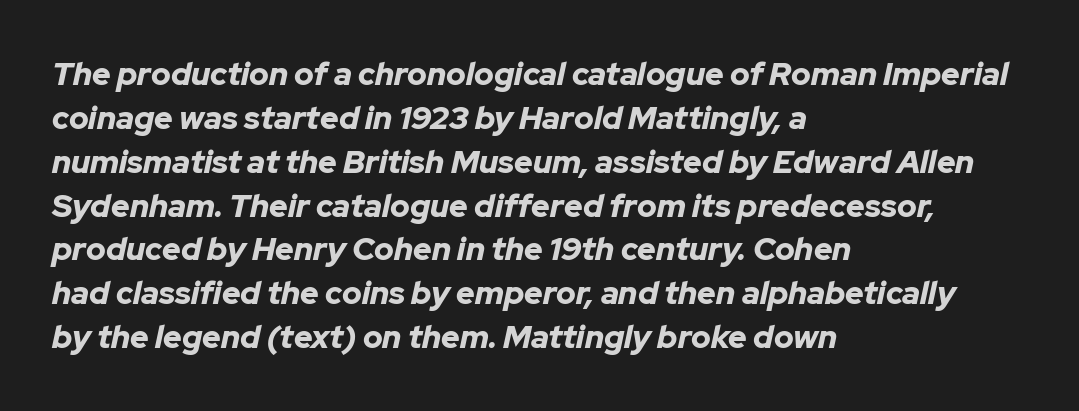
{"italic": "yes", "lean": "right", "slant_degrees": 12, "bold": "yes", "weight": "bold", "width": "normal", "stroke_contrast": "low", "x_height": "medium", "monospaced": "no", "underline": "no", "align": "left", "line_spacing": "normal", "line_spacing_ratio": 1.37, "letter_spacing": "normal", "letter_spacing_em": 0.0, "glyph_px": 32}
